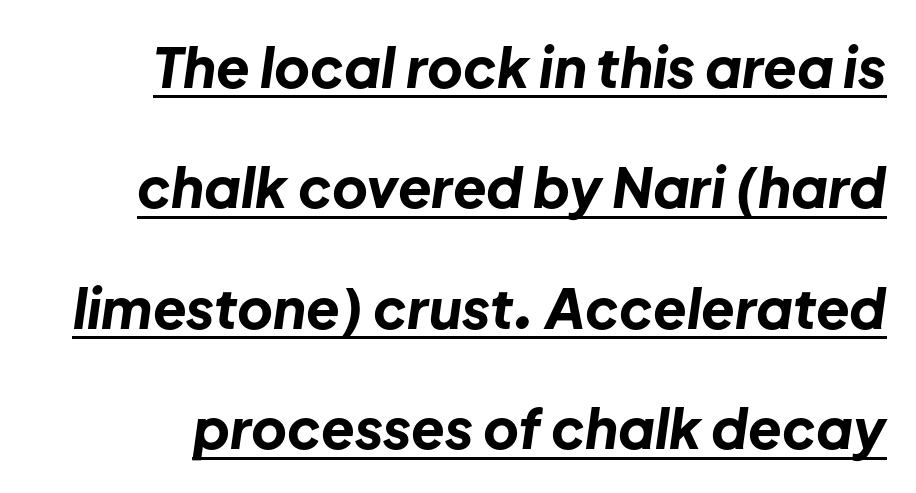
Q: Is the text bold? A: Yes.
Q: Is the text italic (slanted)? A: Yes, it leans right by about 8 degrees.
Q: Is the text underlined? A: Yes.
Q: Is the spacing between letters normal or unusually wide? A: Normal.
Q: Is the spacing between lines tight, normal or loose? A: Loose.
Q: Width (condensed, normal, or wide)? A: Normal.
Q: Stroke contrast? A: Low.
Q: x-height? A: Medium.
Q: Monospaced? A: No.
